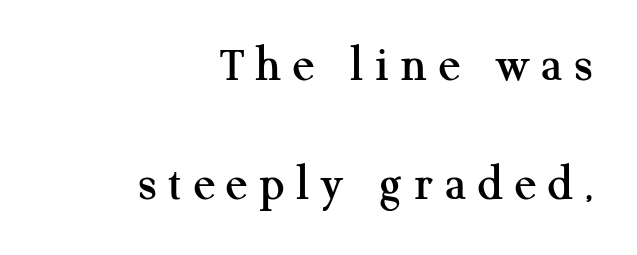
{"serif": "yes", "italic": "no", "width": "normal", "stroke_contrast": "medium", "x_height": "medium", "monospaced": "no", "underline": "no", "align": "right", "line_spacing": "loose", "line_spacing_ratio": 2.33, "letter_spacing": "wide", "letter_spacing_em": 0.23, "glyph_px": 51}
